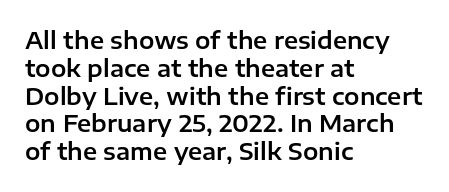
{"italic": "no", "underline": "no", "align": "left", "line_spacing_ratio": 1.21, "letter_spacing": "normal", "letter_spacing_em": 0.0, "glyph_px": 23}
